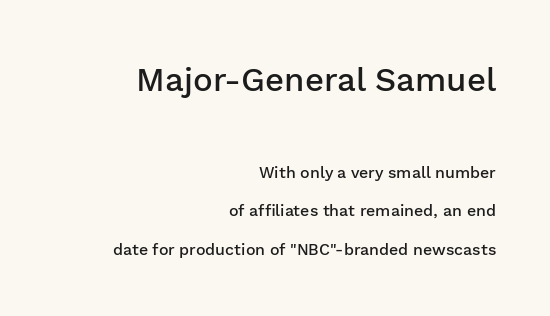
{"serif": "no", "italic": "no", "bold": "semi", "weight": "semibold", "width": "normal", "stroke_contrast": "low", "x_height": "medium", "monospaced": "no", "underline": "no", "align": "right", "line_spacing": "loose", "line_spacing_ratio": 2.41, "letter_spacing": "normal", "letter_spacing_em": 0.0, "larger_block": "first", "size_ratio": 2.06, "glyph_px": 33}
